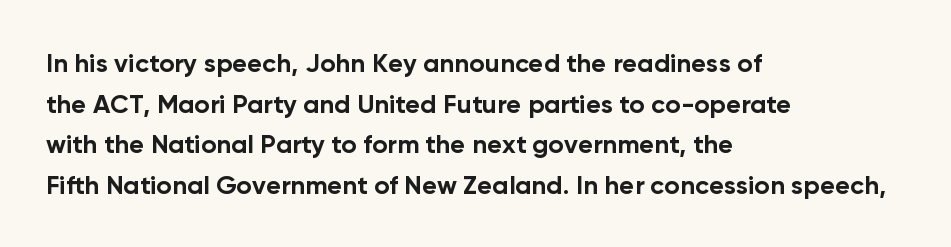
Q: Is the text bold? A: Yes.
Q: Is the text italic (slanted)? A: No, it is upright.
Q: Is the text underlined? A: No.
Q: How is the paragraph aligned? A: Left-aligned.
Q: Is the spacing between letters normal or unusually wide? A: Normal.
Q: Is the spacing between lines tight, normal or loose? A: Normal.
